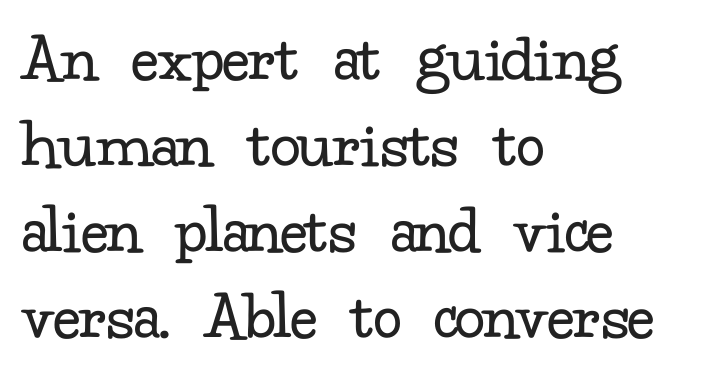
Check where the strokes stop: tiny serifs finish them off. A classic flush-left, rag-right setting is used for this passage. These lines were composed using upright roman letters. Is the letter spacing exaggerated? No — it looks like the ordinary default.
